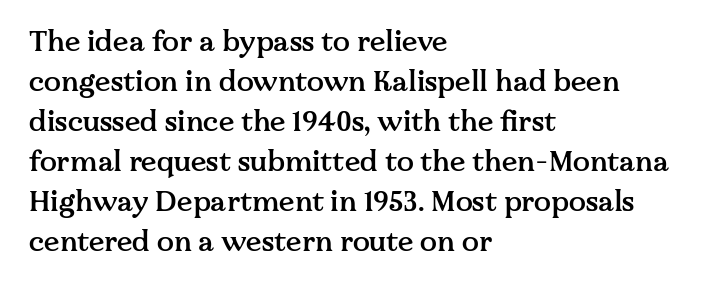
The image shows 28 px semibold serif type, upright; set left-aligned, normal line spacing (1.43x), normal letter spacing, not underlined; medium stroke contrast and a medium x-height.
